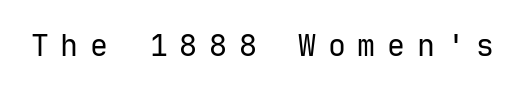
Q: Is the text bold? A: No.
Q: Is the text italic (slanted)? A: No, it is upright.
Q: Is the typeface a serif or a sans-serif typeface? A: Sans-serif.
Q: Is the text underlined? A: No.
Q: Is the spacing between letters normal or unusually wide? A: Unusually wide.
Q: Width (condensed, normal, or wide)? A: Normal.
Q: Stroke contrast? A: Low.
Q: x-height? A: Medium.
Q: Monospaced? A: Yes.
